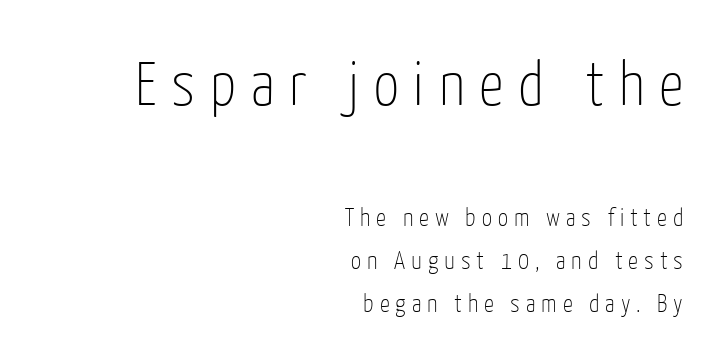
The image shows 62 px thin, condensed sans-serif type, upright; set right-aligned, line spacing 1.73x, unusually wide letter spacing (+0.24 em), not underlined; the first (top) block is 2.48x larger; low stroke contrast and a medium x-height.
